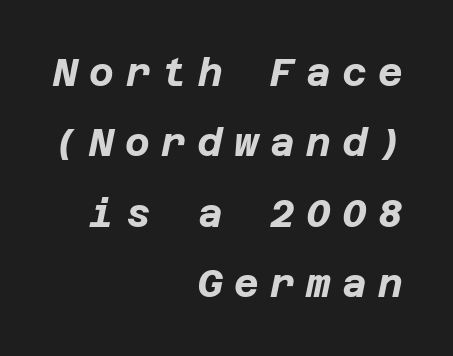
The image shows 38 px bold type, italic (leaning right); set right-aligned, line spacing 1.85x, unusually wide letter spacing (+0.3 em), not underlined; low stroke contrast and a large x-height.
